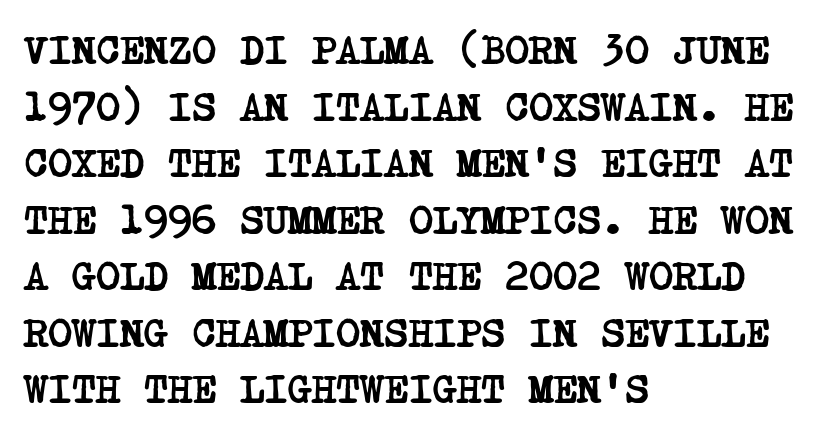
{"serif": "yes", "bold": "yes", "weight": "semibold", "width": "condensed", "stroke_contrast": "low", "x_height": "large", "underline": "no", "align": "left", "line_spacing": "normal", "line_spacing_ratio": 1.38, "letter_spacing": "normal", "letter_spacing_em": 0.0, "glyph_px": 41}
